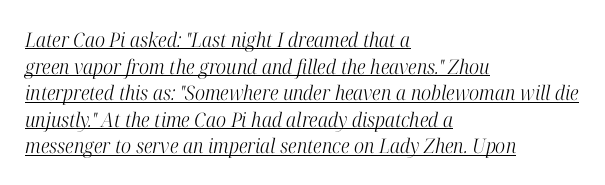
The rendering keeps characters at their native spacing. Weight: not bold — regular or lighter. The typesetter chose a ragged-right arrangement here. This block has exactly the height ordinary leading produces. Would a proofreader flag this as italicized? Yes.
